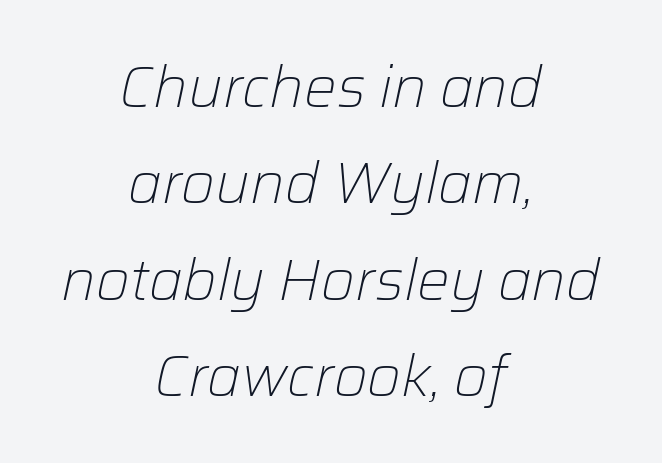
Q: Is the text bold? A: No.
Q: Is the text italic (slanted)? A: Yes, it leans right by about 12 degrees.
Q: Is the text underlined? A: No.
Q: How is the paragraph aligned? A: Centered.
Q: Is the spacing between letters normal or unusually wide? A: Normal.
Q: Is the spacing between lines tight, normal or loose? A: Normal.
Q: Width (condensed, normal, or wide)? A: Normal.
Q: Stroke contrast? A: Low.
Q: x-height? A: Medium.
Q: Monospaced? A: No.
